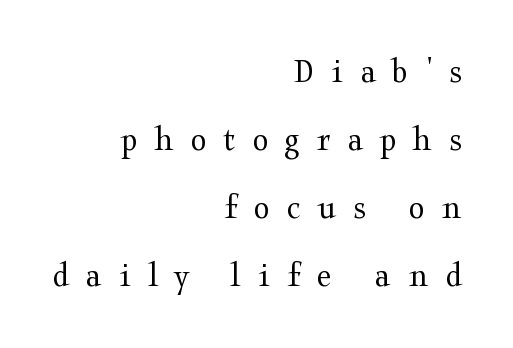
The image shows 36 px regular-weight, wide serif type, upright; set right-aligned, line spacing 1.89x, unusually wide letter spacing (+0.48 em), not underlined; medium stroke contrast and a medium x-height.
